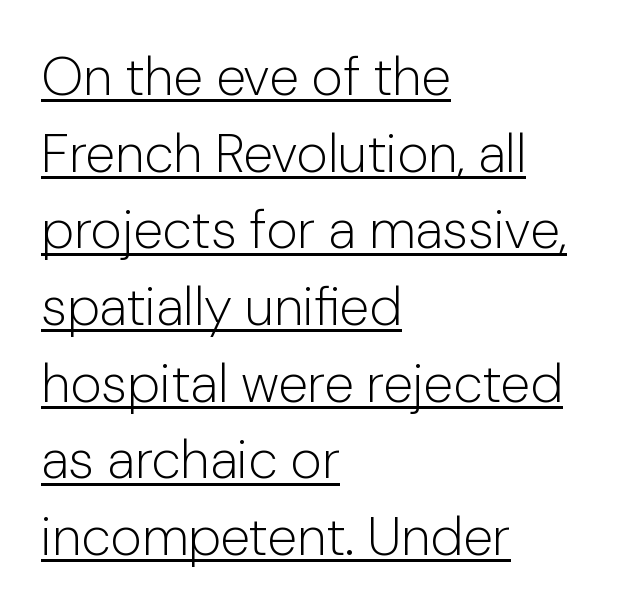
{"serif": "no", "italic": "no", "bold": "no", "weight": "light", "width": "normal", "stroke_contrast": "low", "x_height": "medium", "monospaced": "no", "underline": "yes", "align": "left", "line_spacing": "normal", "line_spacing_ratio": 1.42, "letter_spacing": "normal", "letter_spacing_em": 0.0, "glyph_px": 54}
